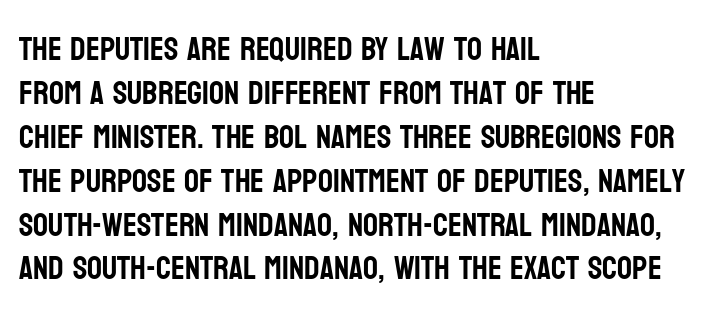
The line texture is even and compact thanks to regular tracking. The passage is arranged the way most books set body copy — flush left. If you measured baseline to baseline, you'd find a middling distance. It's the straight-up-and-down kind of type. Regarding serifs, this sample does without them.
